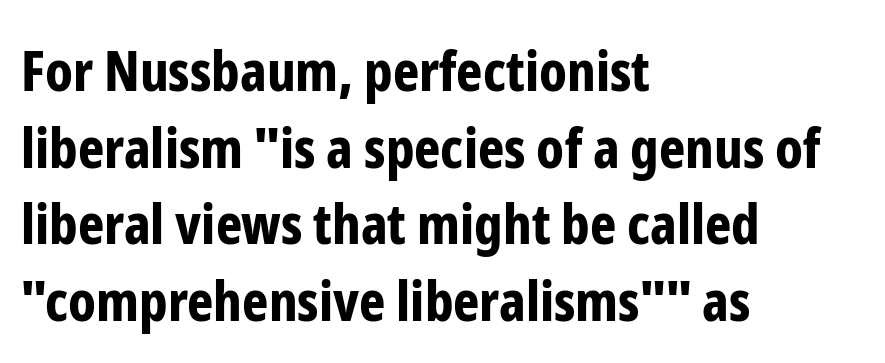
Q: Is the text bold? A: Yes.
Q: Is the text italic (slanted)? A: No, it is upright.
Q: Is the typeface a serif or a sans-serif typeface? A: Sans-serif.
Q: Is the text underlined? A: No.
Q: How is the paragraph aligned? A: Left-aligned.
Q: Is the spacing between letters normal or unusually wide? A: Normal.
Q: Is the spacing between lines tight, normal or loose? A: Normal.
Q: Width (condensed, normal, or wide)? A: Condensed.
Q: Stroke contrast? A: Low.
Q: x-height? A: Medium.
Q: Monospaced? A: No.
